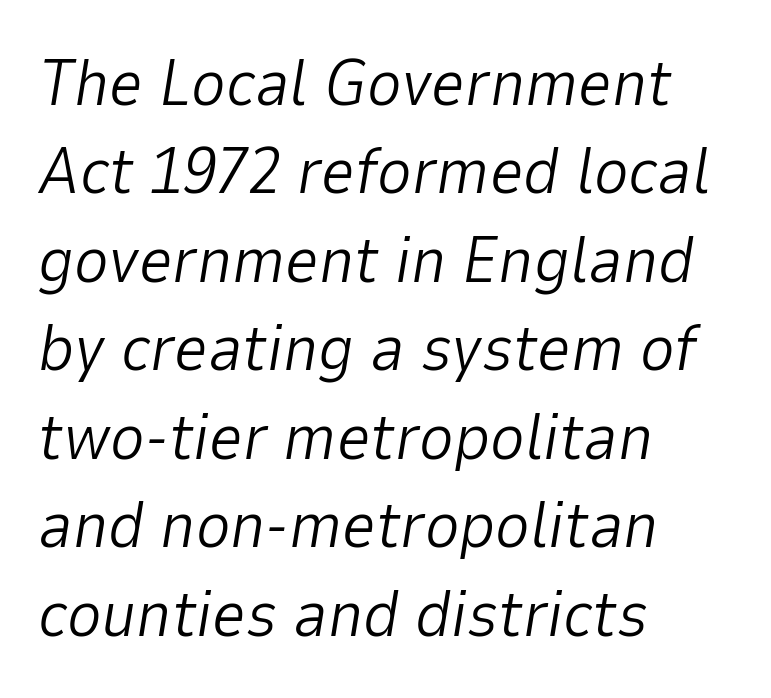
Q: Is the text bold? A: No.
Q: Is the text italic (slanted)? A: Yes, it leans right by about 9 degrees.
Q: Is the text underlined? A: No.
Q: How is the paragraph aligned? A: Left-aligned.
Q: Is the spacing between letters normal or unusually wide? A: Normal.
Q: Is the spacing between lines tight, normal or loose? A: Normal.
Q: Width (condensed, normal, or wide)? A: Normal.
Q: Stroke contrast? A: Low.
Q: x-height? A: Medium.
Q: Monospaced? A: No.
